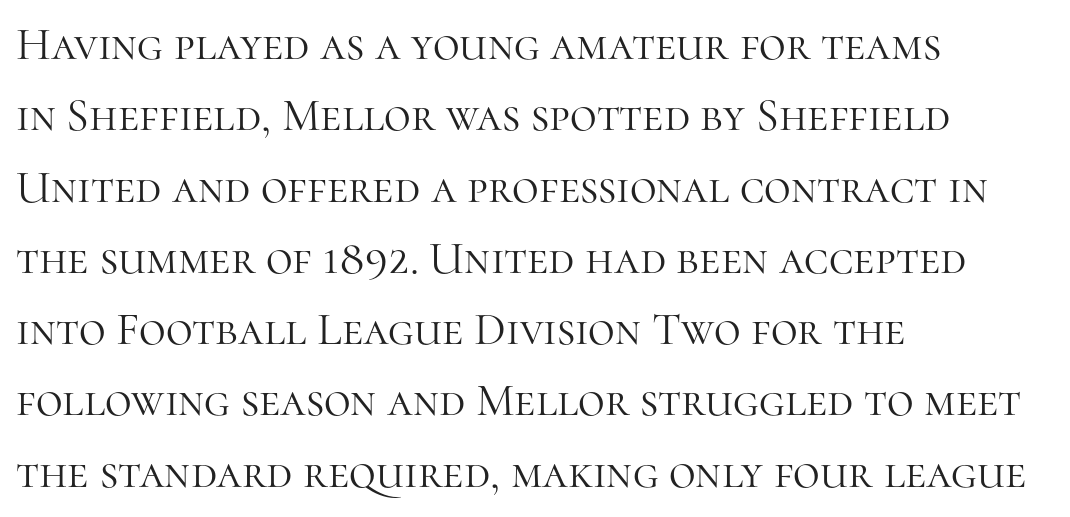
The image shows 46 px light serif type, upright; set left-aligned, normal line spacing (1.55x), normal letter spacing, not underlined; high stroke contrast and a medium x-height.
